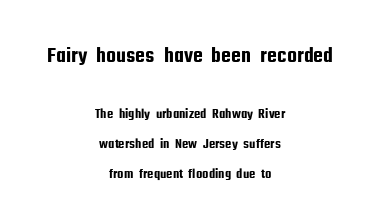
The image shows 22 px text type, upright; set centered, loose line spacing (2.12x), normal letter spacing, not underlined; the first (top) block is 1.57x larger.
